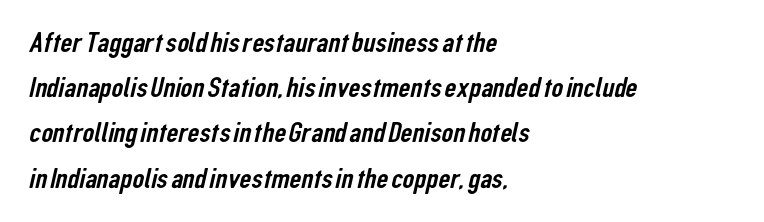
Q: Is the typeface a serif or a sans-serif typeface? A: Sans-serif.
Q: Is the text underlined? A: No.
Q: How is the paragraph aligned? A: Left-aligned.
Q: Is the spacing between letters normal or unusually wide? A: Normal.
Q: Is the spacing between lines tight, normal or loose? A: Normal.
Q: Width (condensed, normal, or wide)? A: Condensed.
Q: Stroke contrast? A: Low.
Q: x-height? A: Medium.
Q: Monospaced? A: No.
